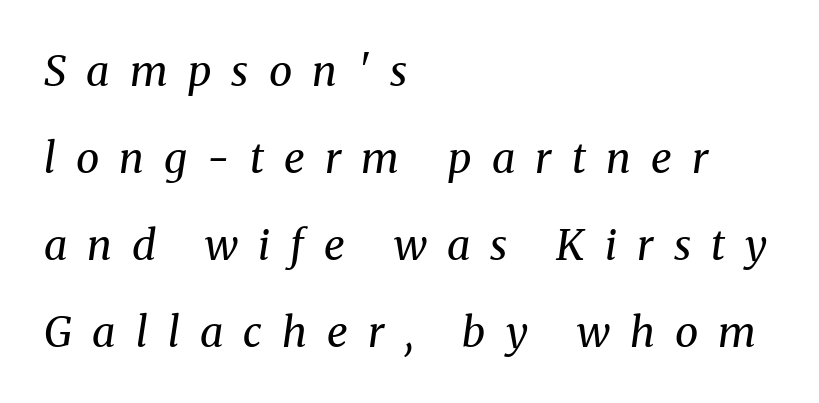
Q: Is the text bold? A: No.
Q: Is the text italic (slanted)? A: Yes, it leans right by about 8 degrees.
Q: Is the typeface a serif or a sans-serif typeface? A: Serif.
Q: Is the text underlined? A: No.
Q: How is the paragraph aligned? A: Left-aligned.
Q: Is the spacing between letters normal or unusually wide? A: Unusually wide.
Q: Is the spacing between lines tight, normal or loose? A: Loose.
Q: Width (condensed, normal, or wide)? A: Normal.
Q: Stroke contrast? A: Medium.
Q: x-height? A: Medium.
Q: Monospaced? A: No.
